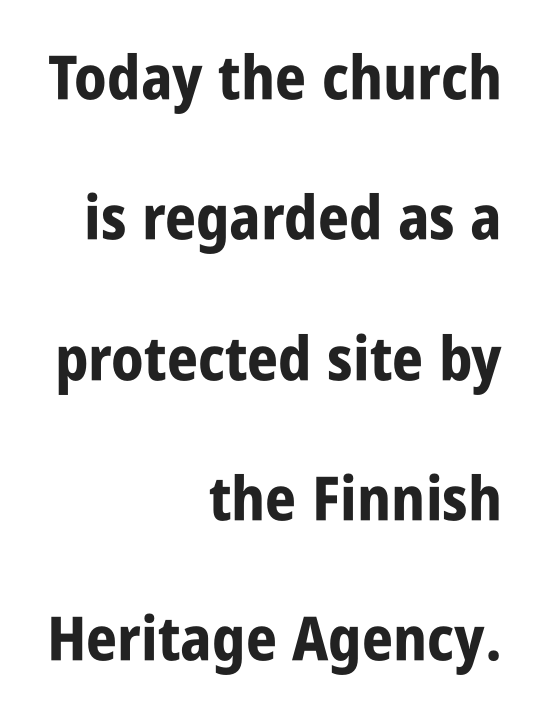
{"serif": "no", "italic": "no", "bold": "yes", "weight": "bold", "width": "condensed", "stroke_contrast": "low", "x_height": "large", "monospaced": "no", "underline": "no", "align": "right", "line_spacing": "loose", "line_spacing_ratio": 2.3, "letter_spacing": "normal", "letter_spacing_em": 0.0, "glyph_px": 61}
